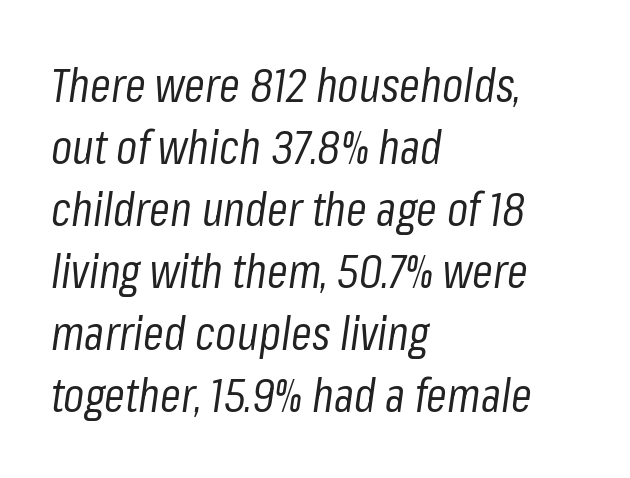
Rendered with sloped, italic letterforms. Weight: regular or lighter. A typesetter would call this leading conventional body-copy spacing. Underline: absent. The face used here is rendered with its standard letterfit.
